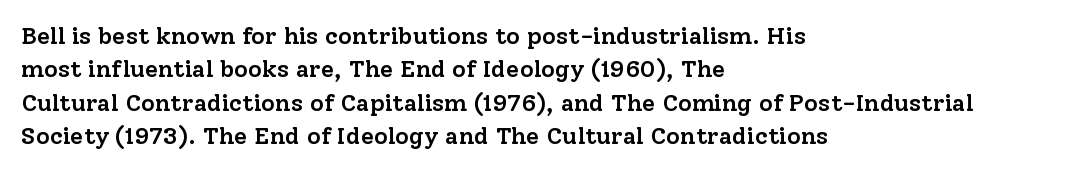
The image shows 24 px text type, upright; set left-aligned, normal line spacing (1.39x), normal letter spacing, not underlined.
